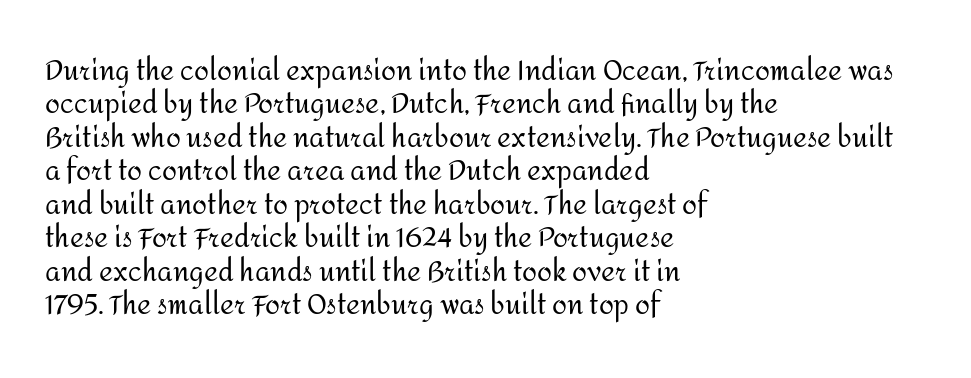
Q: Is the text bold? A: No.
Q: Is the text italic (slanted)? A: No, it is upright.
Q: Is the text underlined? A: No.
Q: How is the paragraph aligned? A: Left-aligned.
Q: Is the spacing between letters normal or unusually wide? A: Normal.
